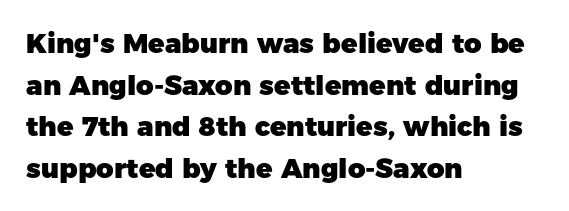
The image shows 27 px bold type, upright; set left-aligned, normal line spacing (1.54x), normal letter spacing, not underlined.
